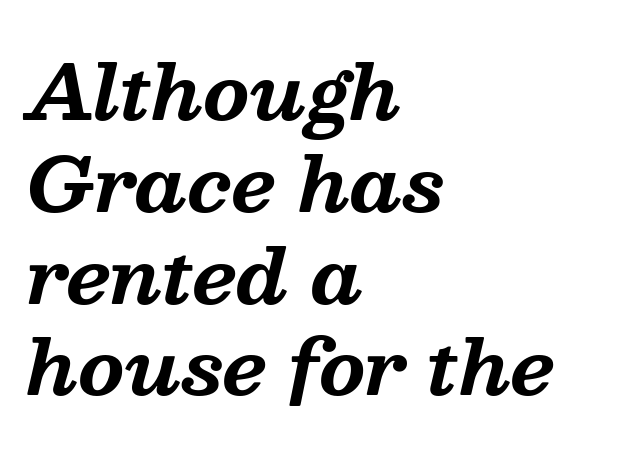
Q: Is the text bold? A: Yes.
Q: Is the text italic (slanted)? A: Yes, it leans right by about 13 degrees.
Q: Is the typeface a serif or a sans-serif typeface? A: Serif.
Q: Is the text underlined? A: No.
Q: How is the paragraph aligned? A: Left-aligned.
Q: Is the spacing between letters normal or unusually wide? A: Normal.
Q: Width (condensed, normal, or wide)? A: Normal.
Q: Stroke contrast? A: Medium.
Q: x-height? A: Medium.
Q: Monospaced? A: No.
